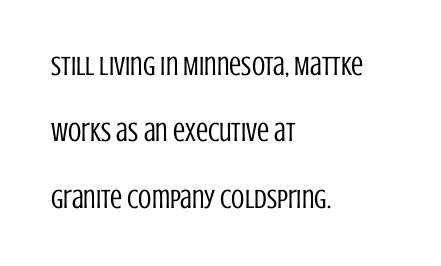
The image shows 27 px text type, upright; set left-aligned, loose line spacing (2.46x), normal letter spacing, not underlined.
